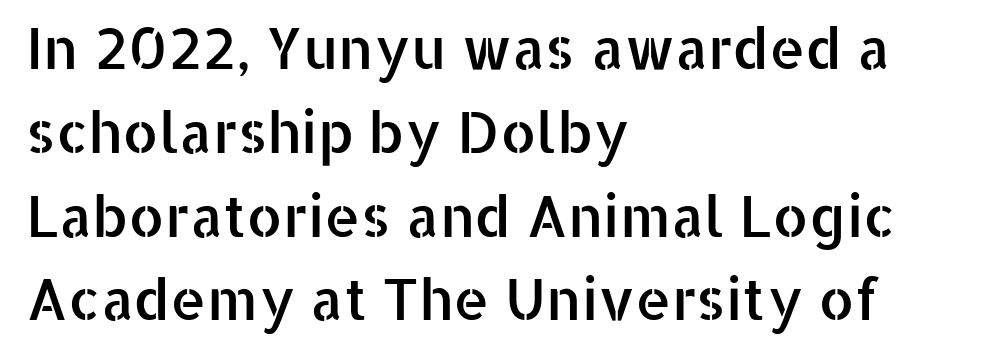
The image shows 57 px sans-serif type, upright; set left-aligned, normal line spacing (1.47x), normal letter spacing, not underlined; low stroke contrast and a medium x-height.
